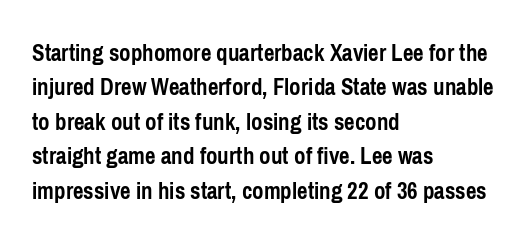
Q: Is the text bold? A: Yes.
Q: Is the text italic (slanted)? A: No, it is upright.
Q: Is the text underlined? A: No.
Q: How is the paragraph aligned? A: Left-aligned.
Q: Is the spacing between letters normal or unusually wide? A: Normal.
Q: Is the spacing between lines tight, normal or loose? A: Normal.
